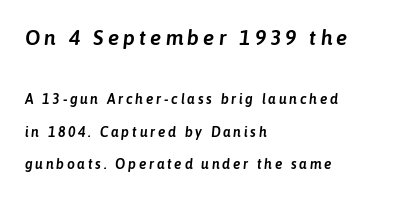
Q: Is the text italic (slanted)? A: Yes, it leans right by about 6 degrees.
Q: Is the text underlined? A: No.
Q: How is the paragraph aligned? A: Left-aligned.
Q: Is the spacing between lines tight, normal or loose? A: Loose.
Q: Which block of text is set in a larger size, the first (top) or the second (bottom)? A: The first (top) one.
